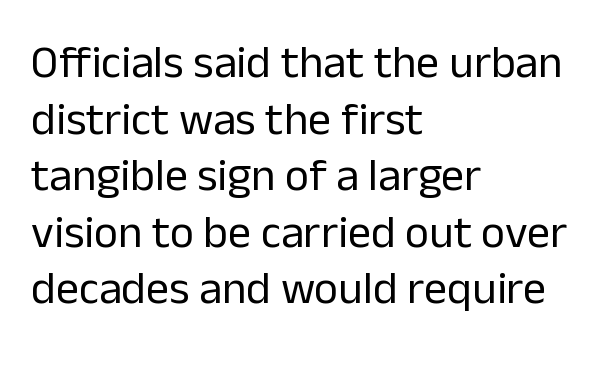
The image shows 46 px regular-weight sans-serif type, upright; set left-aligned, line spacing 1.23x, normal letter spacing, not underlined; low stroke contrast and a medium x-height.
